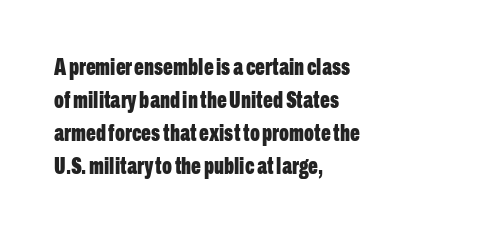
The image shows 23 px bold type, upright; set left-aligned, normal line spacing (1.43x), normal letter spacing, not underlined.
